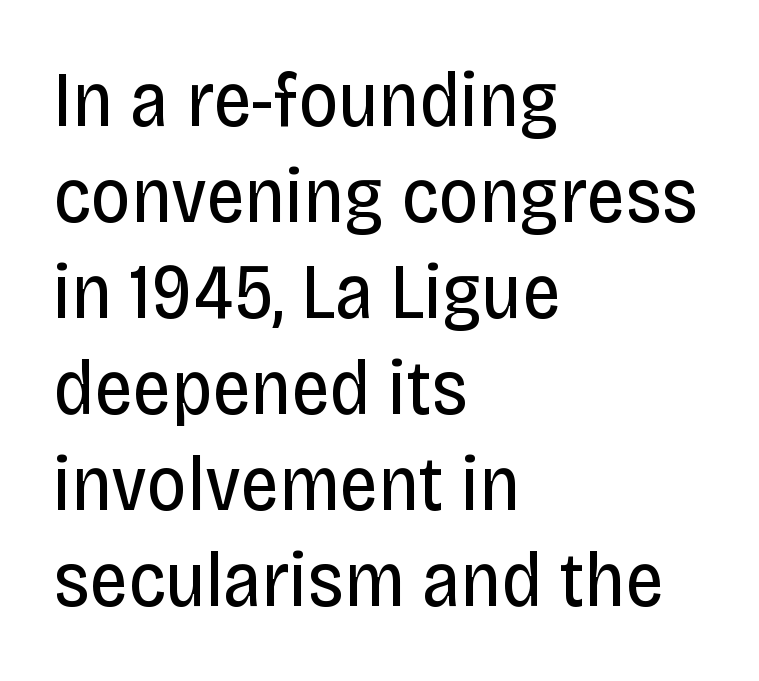
Q: Is the text bold? A: No.
Q: Is the text italic (slanted)? A: No, it is upright.
Q: Is the typeface a serif or a sans-serif typeface? A: Sans-serif.
Q: Is the text underlined? A: No.
Q: How is the paragraph aligned? A: Left-aligned.
Q: Is the spacing between letters normal or unusually wide? A: Normal.
Q: Width (condensed, normal, or wide)? A: Condensed.
Q: Stroke contrast? A: Low.
Q: x-height? A: Large.
Q: Monospaced? A: No.
